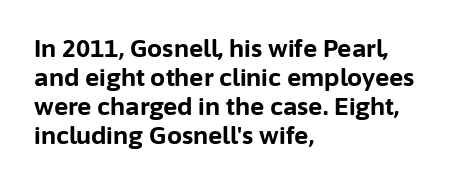
{"italic": "no", "bold": "yes", "underline": "no", "align": "left", "line_spacing_ratio": 1.21, "letter_spacing": "normal", "letter_spacing_em": 0.0, "glyph_px": 24}
